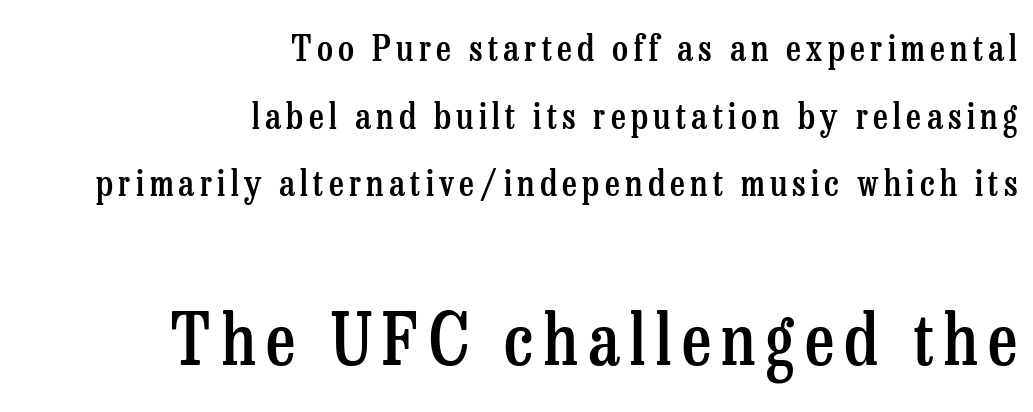
{"serif": "yes", "italic": "no", "bold": "semi", "weight": "semibold", "width": "condensed", "stroke_contrast": "low", "x_height": "medium", "monospaced": "no", "underline": "no", "align": "right", "line_spacing_ratio": 1.88, "larger_block": "second", "size_ratio": 1.97, "glyph_px": 71}
